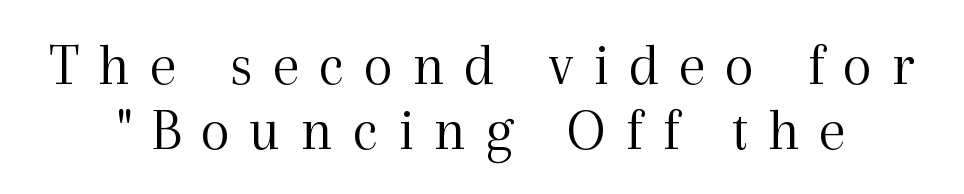
Q: Is the text bold? A: No.
Q: Is the text italic (slanted)? A: No, it is upright.
Q: Is the typeface a serif or a sans-serif typeface? A: Serif.
Q: Is the text underlined? A: No.
Q: Is the spacing between letters normal or unusually wide? A: Unusually wide.
Q: Is the spacing between lines tight, normal or loose? A: Tight.
Q: Width (condensed, normal, or wide)? A: Normal.
Q: x-height? A: Medium.
Q: Monospaced? A: No.
